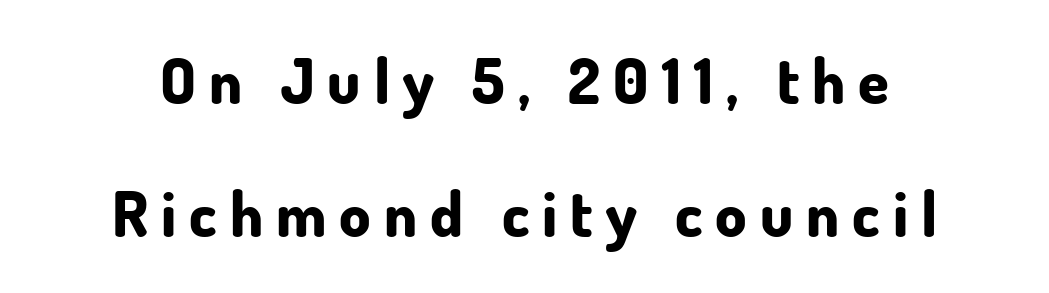
Q: Is the text bold? A: Yes.
Q: Is the text italic (slanted)? A: No, it is upright.
Q: Is the typeface a serif or a sans-serif typeface? A: Sans-serif.
Q: Is the text underlined? A: No.
Q: Is the spacing between letters normal or unusually wide? A: Unusually wide.
Q: Is the spacing between lines tight, normal or loose? A: Loose.
Q: Width (condensed, normal, or wide)? A: Normal.
Q: Stroke contrast? A: Low.
Q: x-height? A: Small.
Q: Monospaced? A: No.
